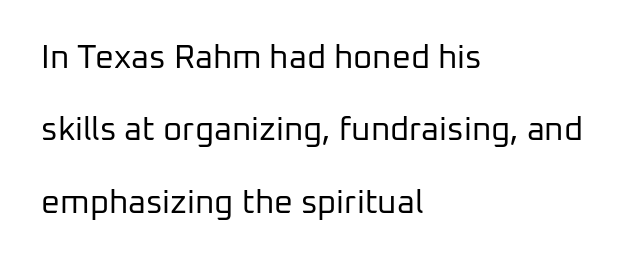
{"serif": "no", "italic": "no", "bold": "no", "weight": "regular", "width": "normal", "stroke_contrast": "low", "x_height": "medium", "monospaced": "no", "underline": "no", "align": "left", "line_spacing": "loose", "line_spacing_ratio": 2.19, "letter_spacing": "normal", "letter_spacing_em": 0.0, "glyph_px": 33}
